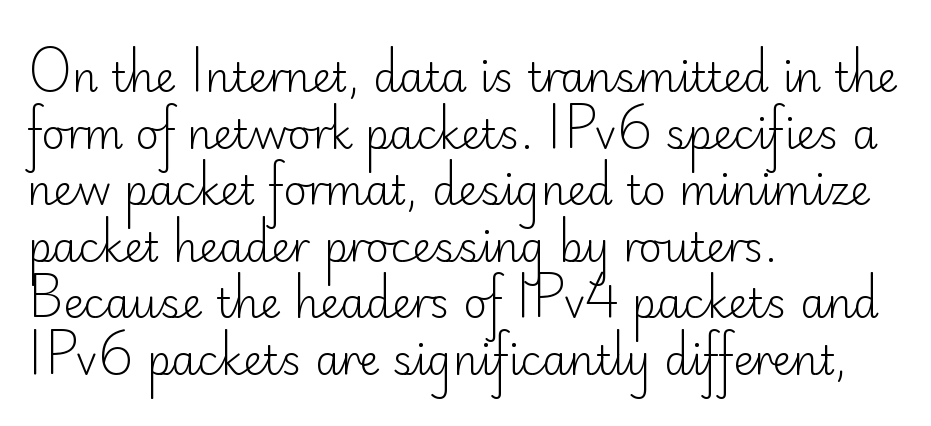
The image shows 41 px light sans-serif type, upright; set left-aligned, normal line spacing (1.38x), normal letter spacing, not underlined; low stroke contrast and a small x-height.
